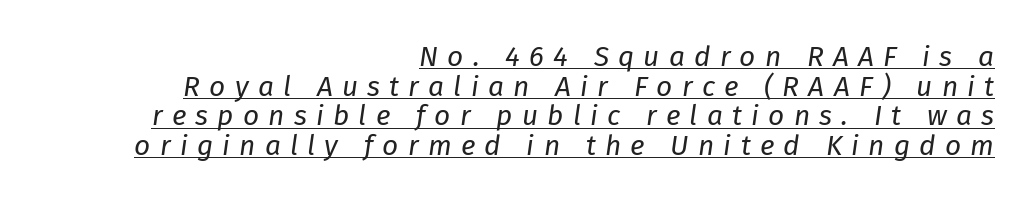
Q: Is the text bold? A: No.
Q: Is the text italic (slanted)? A: Yes, it leans right by about 8 degrees.
Q: Is the text underlined? A: Yes.
Q: How is the paragraph aligned? A: Right-aligned.
Q: Is the spacing between letters normal or unusually wide? A: Unusually wide.
Q: Is the spacing between lines tight, normal or loose? A: Tight.
Q: Width (condensed, normal, or wide)? A: Normal.
Q: Stroke contrast? A: Low.
Q: x-height? A: Medium.
Q: Monospaced? A: No.
